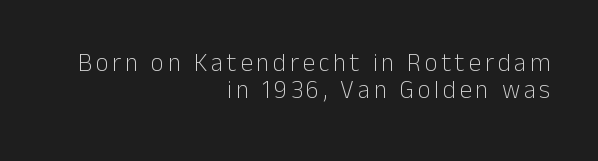
These lines stack with their right ends in a neat column. Compared with typical paragraphs, the rows here are closer together. The gap between lines stays unmarked. The characters are drawn with everyday or finer stroke widths.
